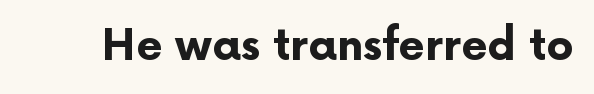
I'd call this a sans setting — the letters go barefoot. It's the straight-up-and-down kind of type. This rendering leaves character spacing at its baseline value. The face used here is proportionally spaced, like ordinary book or web type. Heft: maximum for text — a bold. Clear beneath every line of the passage.
